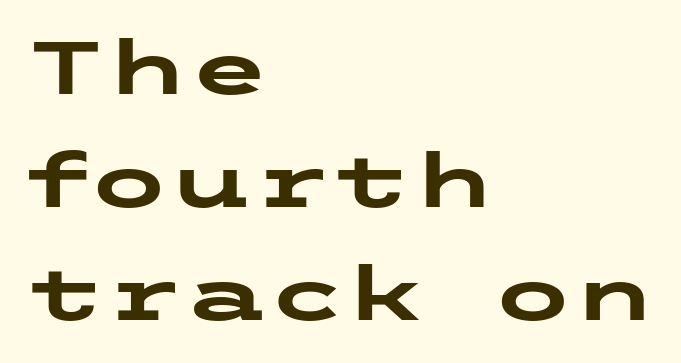
The image shows 74 px heavy, wide sans-serif type, upright; set left-aligned, normal line spacing (1.53x), normal letter spacing, not underlined; low stroke contrast and a medium x-height.
